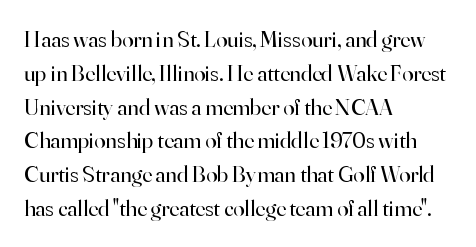
Q: Is the text bold? A: No.
Q: Is the text italic (slanted)? A: No, it is upright.
Q: Is the text underlined? A: No.
Q: How is the paragraph aligned? A: Left-aligned.
Q: Is the spacing between letters normal or unusually wide? A: Normal.
Q: Is the spacing between lines tight, normal or loose? A: Normal.
